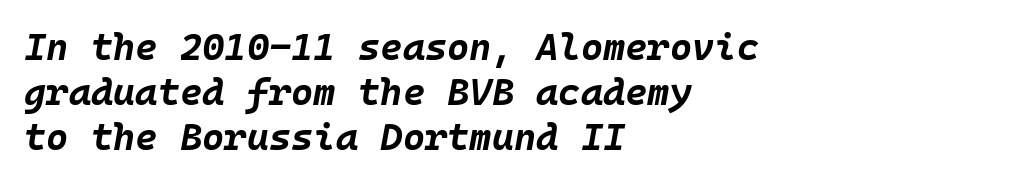
{"italic": "yes", "lean": "right", "slant_degrees": 10, "bold": "yes", "weight": "bold", "width": "normal", "stroke_contrast": "low", "x_height": "large", "monospaced": "yes", "underline": "no", "align": "left", "line_spacing_ratio": 1.18, "letter_spacing": "normal", "letter_spacing_em": 0.0, "glyph_px": 38}
